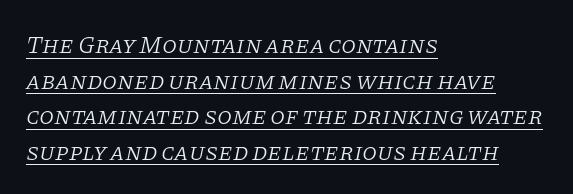
The image shows 24 px text type, italic (leaning right); set left-aligned, normal line spacing (1.48x), normal letter spacing, underlined.
